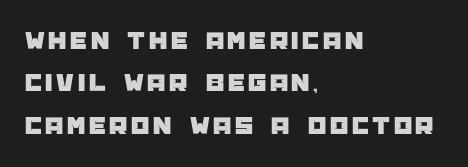
The area under the type is left untouched. Honestly, the row spacing looks completely unremarkable. One-word summary of the alignment: left. The lettering holds an erect, upright posture throughout.
